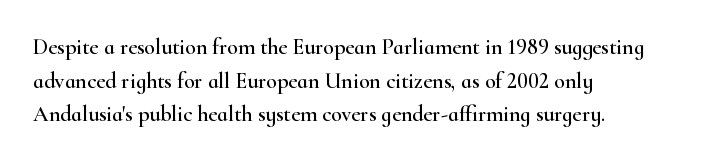
The image shows 22 px text type, upright; set left-aligned, normal line spacing (1.53x), normal letter spacing, not underlined.
